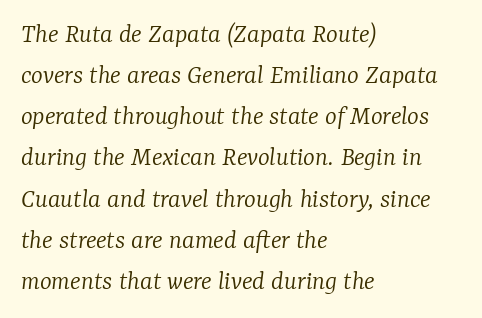
Compared with a centered layout, this one pins lines to the left instead. You could call the tracking neutral — neither tight nor loose. Bare-footed words on every line. Spacing verdict: proportional, widths tailored to each character.
